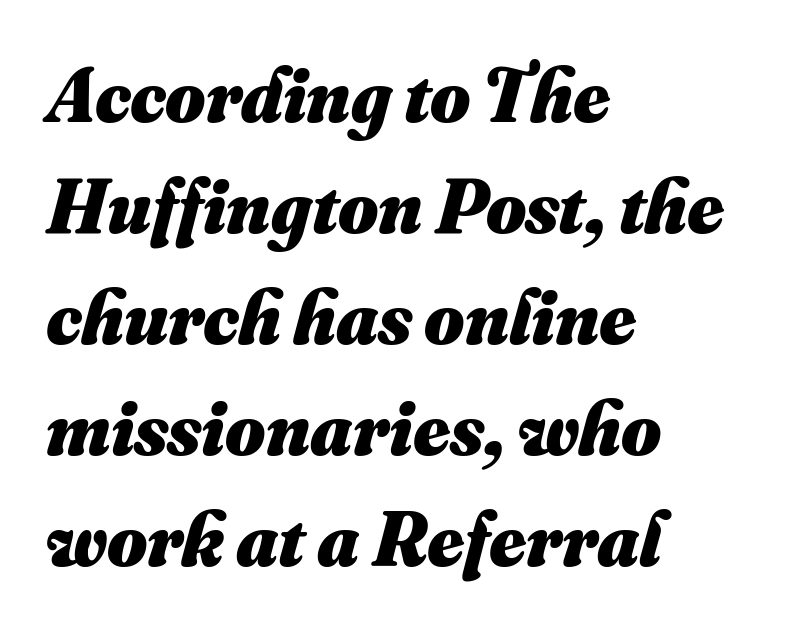
{"bold": "yes", "weight": "heavy", "width": "normal", "stroke_contrast": "medium", "x_height": "small", "monospaced": "no", "underline": "no", "align": "left", "line_spacing": "normal", "line_spacing_ratio": 1.44, "letter_spacing": "normal", "letter_spacing_em": 0.0, "glyph_px": 77}
